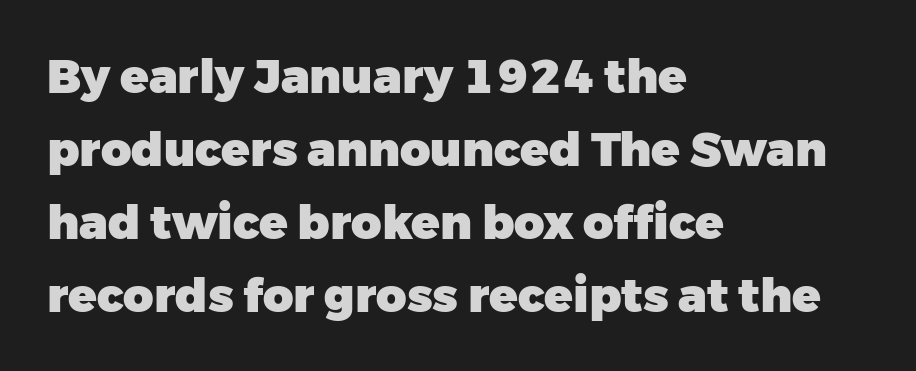
The image shows 47 px heavy sans-serif type, upright; set left-aligned, normal line spacing (1.55x), normal letter spacing, not underlined; low stroke contrast and a medium x-height.
